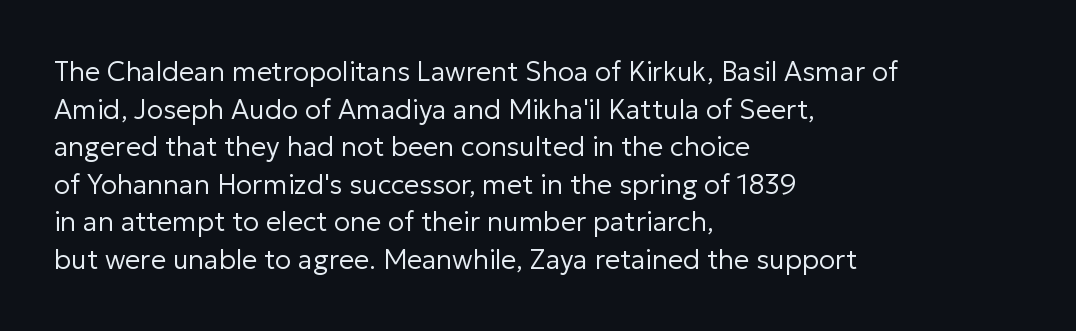
The image shows 27 px text type, upright; set left-aligned, normal line spacing (1.39x), normal letter spacing, not underlined.
